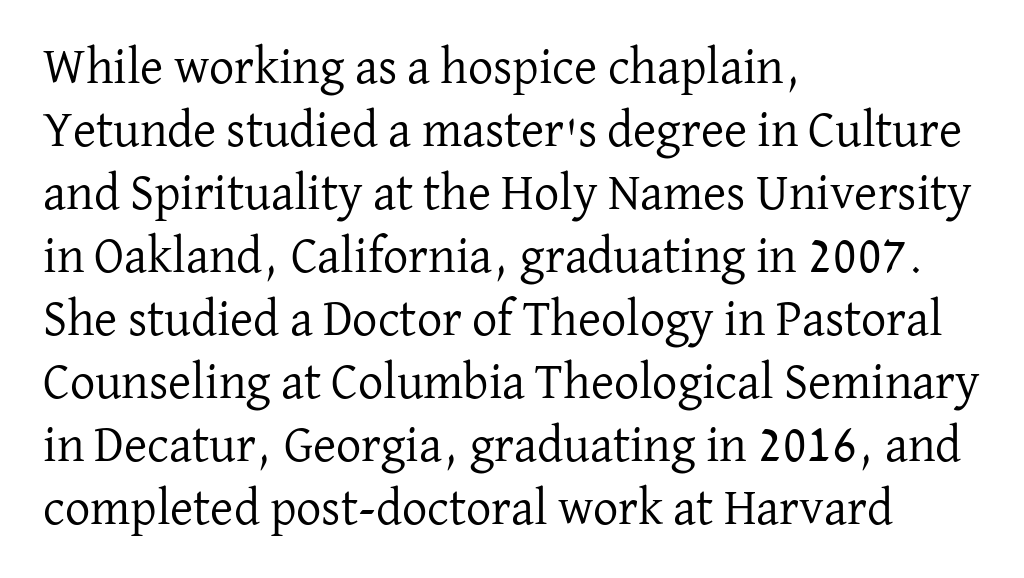
{"serif": "yes", "italic": "no", "bold": "no", "weight": "regular", "width": "normal", "stroke_contrast": "low", "x_height": "medium", "monospaced": "no", "underline": "no", "align": "left", "line_spacing": "normal", "line_spacing_ratio": 1.26, "letter_spacing": "normal", "letter_spacing_em": 0.0, "glyph_px": 50}
